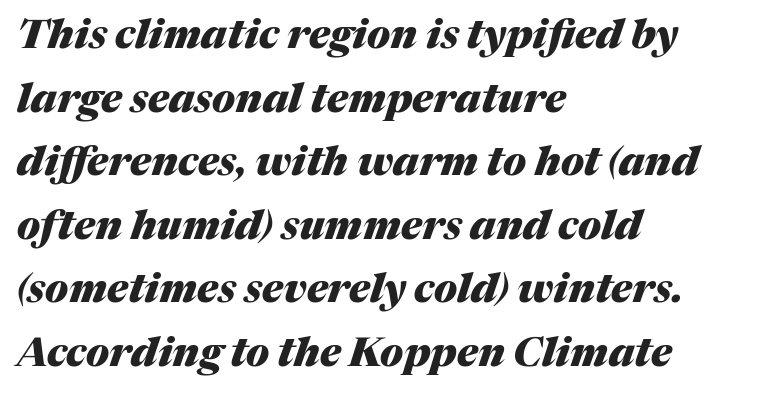
The image shows 40 px heavy type, italic (leaning right); set left-aligned, normal line spacing (1.59x), normal letter spacing, not underlined; medium stroke contrast and a medium x-height.
